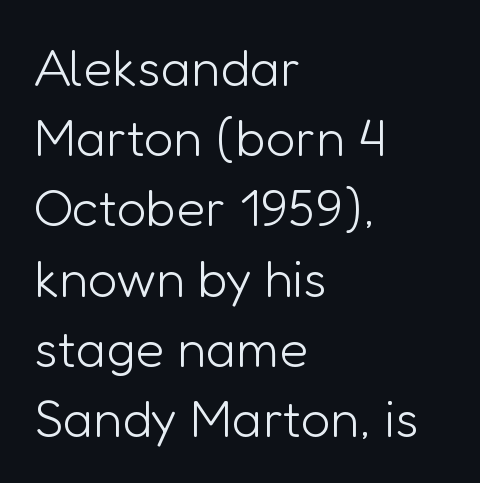
Q: Is the text bold? A: No.
Q: Is the text italic (slanted)? A: No, it is upright.
Q: Is the typeface a serif or a sans-serif typeface? A: Sans-serif.
Q: Is the text underlined? A: No.
Q: How is the paragraph aligned? A: Left-aligned.
Q: Is the spacing between letters normal or unusually wide? A: Normal.
Q: Is the spacing between lines tight, normal or loose? A: Normal.
Q: Width (condensed, normal, or wide)? A: Normal.
Q: Stroke contrast? A: Low.
Q: x-height? A: Medium.
Q: Monospaced? A: No.
